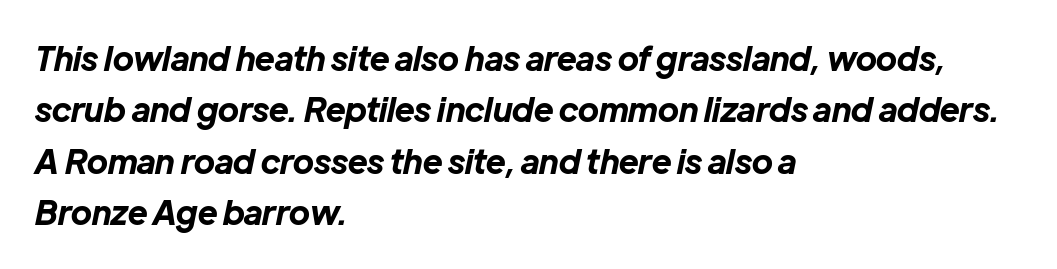
Q: Is the text bold? A: Yes.
Q: Is the text italic (slanted)? A: Yes, it leans right by about 12 degrees.
Q: Is the text underlined? A: No.
Q: How is the paragraph aligned? A: Left-aligned.
Q: Is the spacing between letters normal or unusually wide? A: Normal.
Q: Is the spacing between lines tight, normal or loose? A: Normal.
Q: Width (condensed, normal, or wide)? A: Normal.
Q: Stroke contrast? A: Low.
Q: x-height? A: Medium.
Q: Monospaced? A: No.
